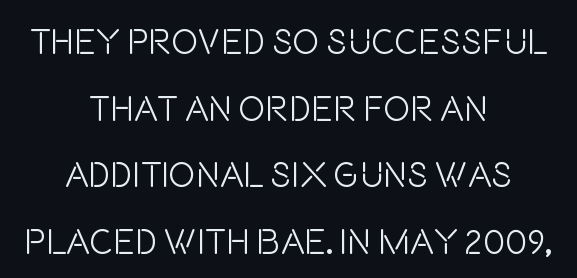
The image shows 36 px light, condensed sans-serif type, upright; set centered, line spacing 1.85x, normal letter spacing, not underlined; low stroke contrast and a large x-height.
